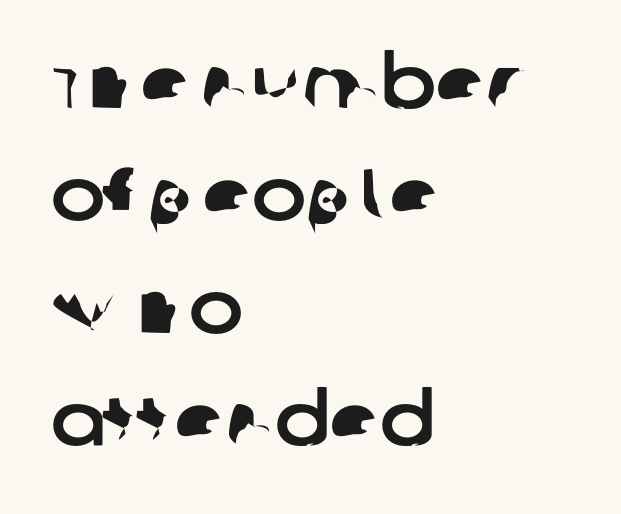
Letter spacing: default. The lines in this sample share a left origin and differ only in where they stop. Does the leading feel generous? No, just average. Underline: absent. The passage shown is typed in a proportional face where columns would drift.
